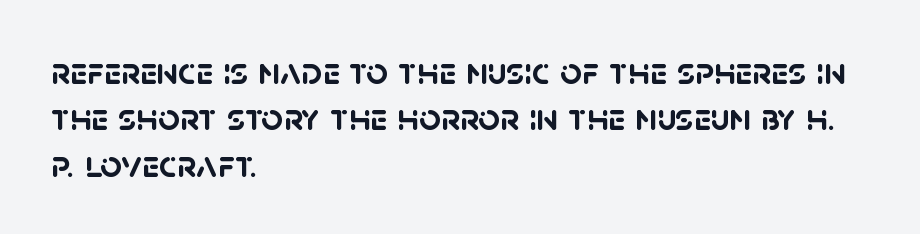
{"serif": "no", "bold": "yes", "weight": "semibold", "width": "normal", "stroke_contrast": "low", "x_height": "large", "monospaced": "no", "underline": "no", "align": "left", "line_spacing_ratio": 1.22, "letter_spacing": "normal", "letter_spacing_em": 0.0, "glyph_px": 38}
